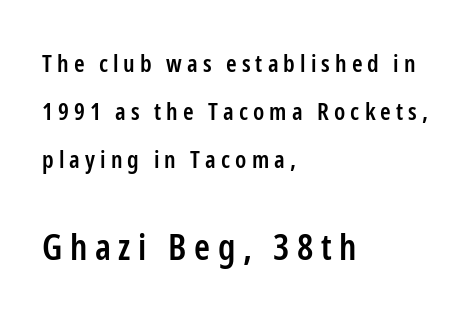
Q: Is the text bold? A: Semi-bold.
Q: Is the text italic (slanted)? A: No, it is upright.
Q: Is the typeface a serif or a sans-serif typeface? A: Sans-serif.
Q: Is the text underlined? A: No.
Q: How is the paragraph aligned? A: Left-aligned.
Q: Is the spacing between letters normal or unusually wide? A: Unusually wide.
Q: Is the spacing between lines tight, normal or loose? A: Loose.
Q: Which block of text is set in a larger size, the first (top) or the second (bottom)? A: The second (bottom) one.
Q: Width (condensed, normal, or wide)? A: Condensed.
Q: Stroke contrast? A: Low.
Q: x-height? A: Medium.
Q: Monospaced? A: No.
